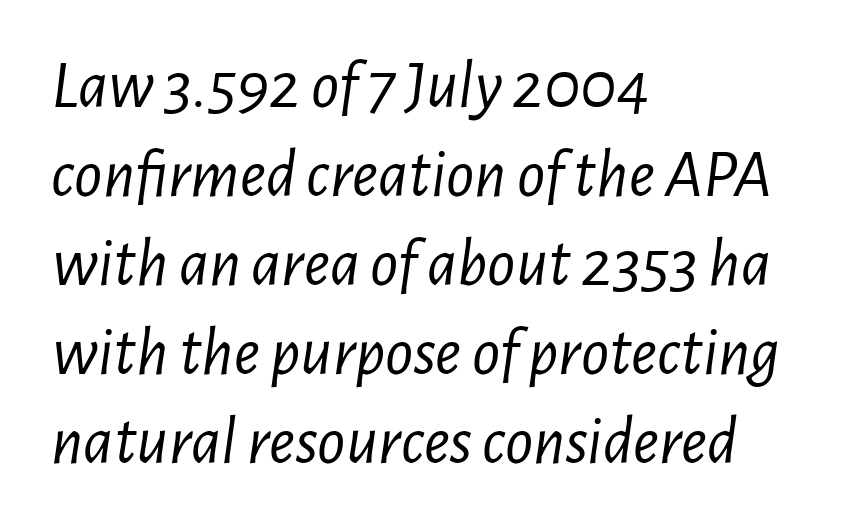
The image shows 69 px light, condensed type, italic (leaning right); set left-aligned, normal line spacing (1.29x), normal letter spacing, not underlined; low stroke contrast and a medium x-height.
